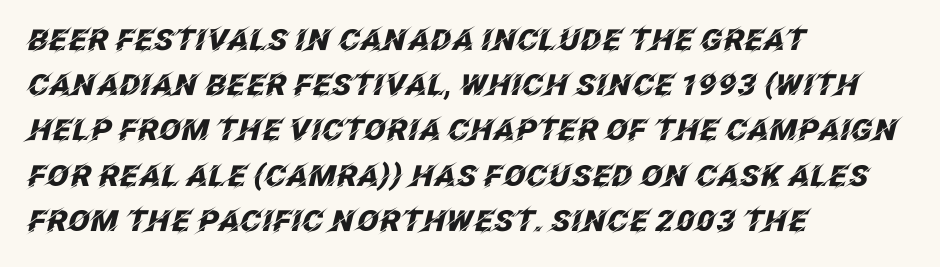
{"italic": "yes", "lean": "right", "slant_degrees": 12, "bold": "yes", "weight": "heavy", "width": "normal", "stroke_contrast": "low", "x_height": "large", "monospaced": "no", "underline": "no", "align": "left", "line_spacing": "normal", "line_spacing_ratio": 1.56, "letter_spacing": "normal", "letter_spacing_em": 0.0, "glyph_px": 29}
